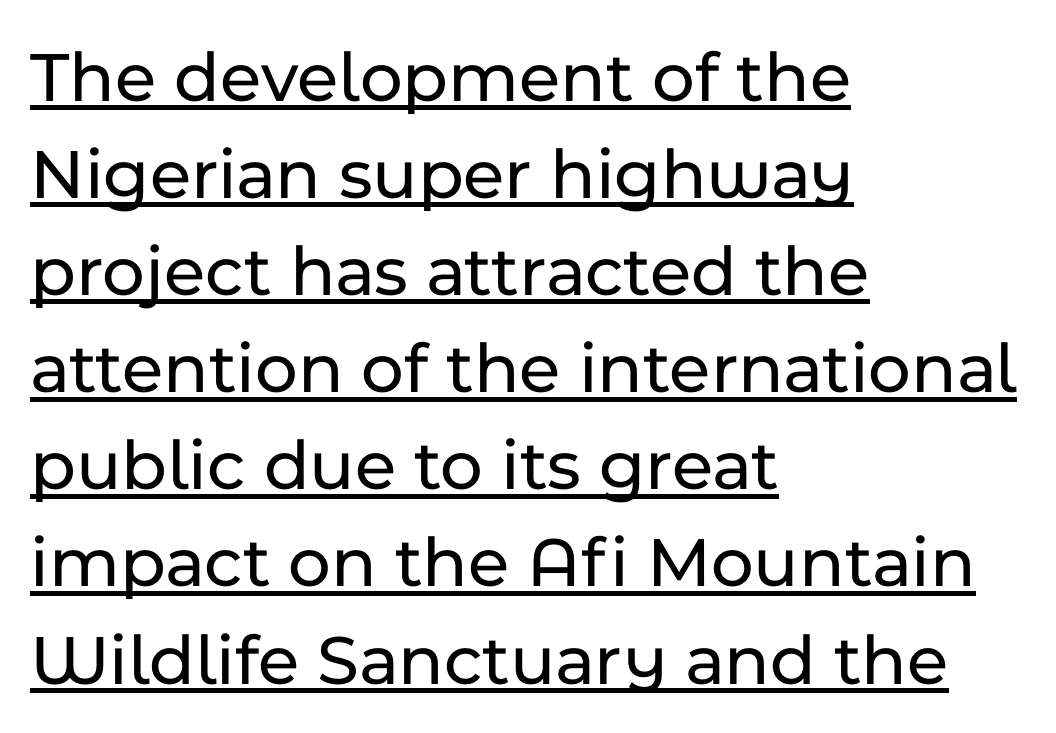
Here the designer chose a conventional face with non-uniform glyph widths. The paragraph has a hard left edge and a soft right edge. In terms of leading, this rendering sits right in the middle. This sample uses plain, unmodified letter spacing. If you drew a line through each stem, it would be perfectly vertical.
